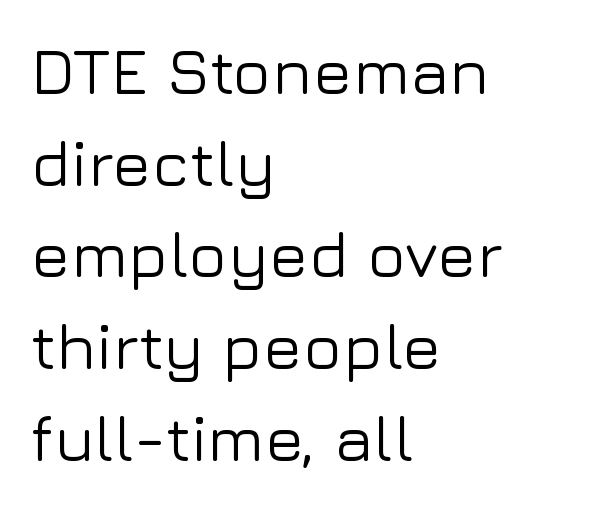
Q: Is the text italic (slanted)? A: No, it is upright.
Q: Is the typeface a serif or a sans-serif typeface? A: Sans-serif.
Q: Is the text underlined? A: No.
Q: How is the paragraph aligned? A: Left-aligned.
Q: Is the spacing between letters normal or unusually wide? A: Normal.
Q: Is the spacing between lines tight, normal or loose? A: Normal.
Q: Width (condensed, normal, or wide)? A: Normal.
Q: Stroke contrast? A: Low.
Q: x-height? A: Medium.
Q: Monospaced? A: No.
